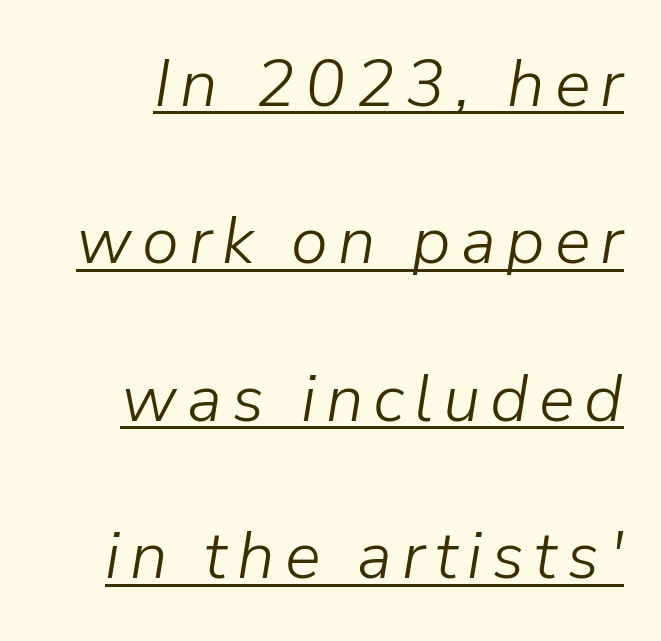
Q: Is the text bold? A: No.
Q: Is the text italic (slanted)? A: Yes, it leans right by about 9 degrees.
Q: Is the text underlined? A: Yes.
Q: Is the spacing between lines tight, normal or loose? A: Loose.
Q: Width (condensed, normal, or wide)? A: Normal.
Q: Stroke contrast? A: Low.
Q: x-height? A: Medium.
Q: Monospaced? A: No.
